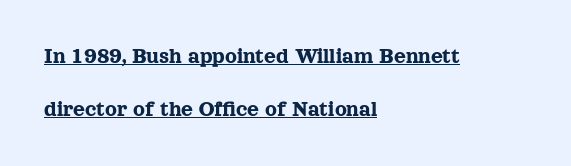
Does extra space separate the letters? No, they use regular spacing. Italic: no, the glyphs are upright roman. One-word summary of the alignment: left. Is there an underline? Yes — a line sits under the letters.
